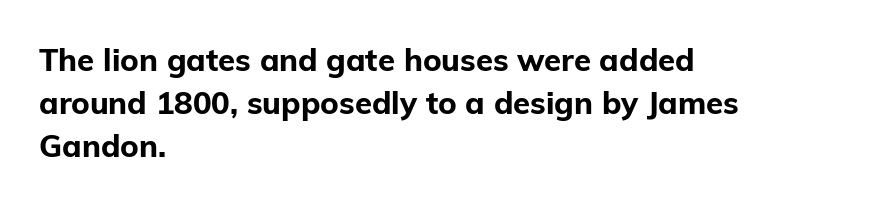
The image shows 31 px bold sans-serif type, upright; set left-aligned, normal line spacing (1.39x), normal letter spacing, not underlined; low stroke contrast and a medium x-height.
